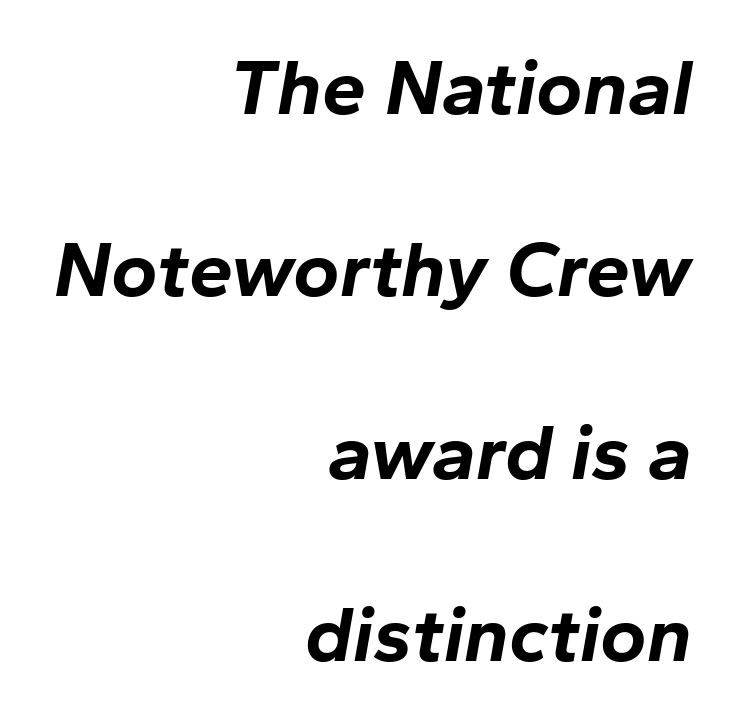
The typesetter chose a ragged-left arrangement here. Any mark beneath the type? The region is blank. Each letter keeps its own natural width here, so spacing adapts to shape. The rendering uses a large line-height, opening up the rows. Inter-character spacing is left at the font's built-in metrics.
